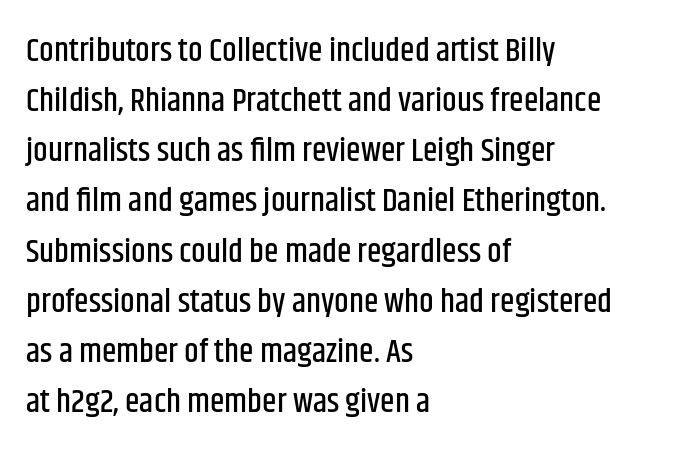
Q: Is the text italic (slanted)? A: No, it is upright.
Q: Is the typeface a serif or a sans-serif typeface? A: Sans-serif.
Q: Is the text underlined? A: No.
Q: How is the paragraph aligned? A: Left-aligned.
Q: Is the spacing between letters normal or unusually wide? A: Normal.
Q: Is the spacing between lines tight, normal or loose? A: Normal.
Q: Width (condensed, normal, or wide)? A: Condensed.
Q: Stroke contrast? A: Low.
Q: x-height? A: Large.
Q: Monospaced? A: No.
